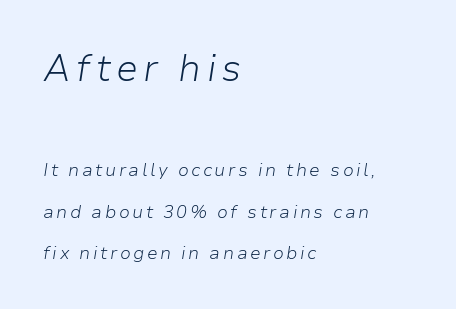
{"italic": "yes", "lean": "right", "slant_degrees": 9, "bold": "no", "weight": "light", "width": "normal", "stroke_contrast": "low", "x_height": "medium", "monospaced": "no", "underline": "no", "align": "left", "line_spacing": "loose", "line_spacing_ratio": 2.29, "larger_block": "first", "size_ratio": 2.06, "glyph_px": 37}
